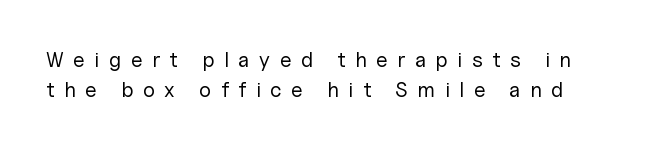
The image shows 21 px text type, upright; set normal line spacing (1.43x), unusually wide letter spacing (+0.46 em), not underlined.
